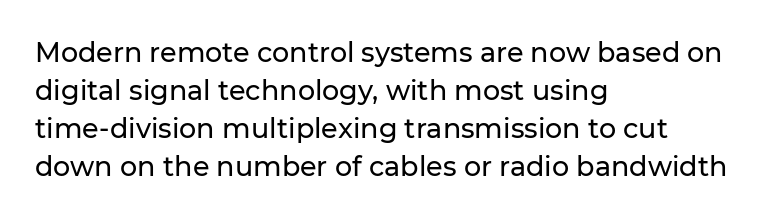
Q: Is the text italic (slanted)? A: No, it is upright.
Q: Is the text underlined? A: No.
Q: How is the paragraph aligned? A: Left-aligned.
Q: Is the spacing between letters normal or unusually wide? A: Normal.
Q: Is the spacing between lines tight, normal or loose? A: Normal.
